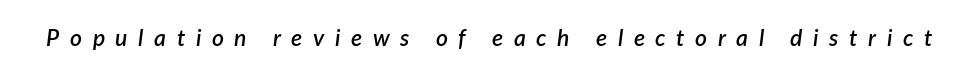
Q: Is the text bold? A: Semi-bold.
Q: Is the text italic (slanted)? A: Yes, it leans right by about 7 degrees.
Q: Is the text underlined? A: No.
Q: Is the spacing between letters normal or unusually wide? A: Unusually wide.
